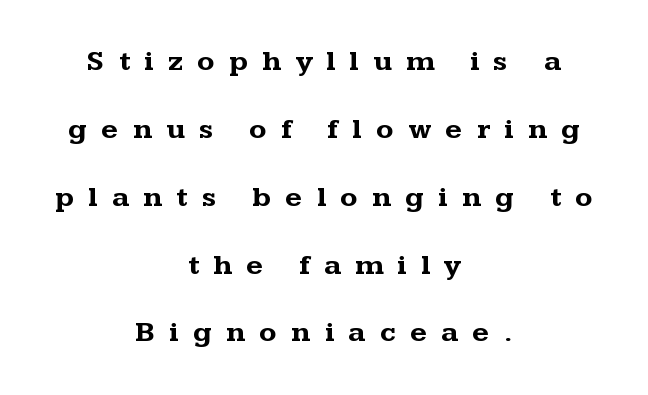
Q: Is the text bold? A: Yes.
Q: Is the text italic (slanted)? A: No, it is upright.
Q: Is the typeface a serif or a sans-serif typeface? A: Serif.
Q: Is the text underlined? A: No.
Q: How is the paragraph aligned? A: Centered.
Q: Is the spacing between letters normal or unusually wide? A: Unusually wide.
Q: Is the spacing between lines tight, normal or loose? A: Loose.
Q: Width (condensed, normal, or wide)? A: Wide.
Q: Stroke contrast? A: Medium.
Q: x-height? A: Medium.
Q: Monospaced? A: No.
